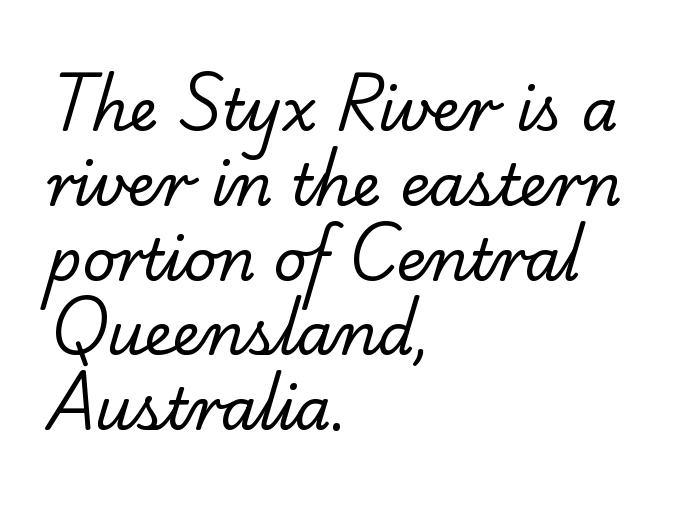
{"bold": "no", "weight": "regular", "width": "normal", "stroke_contrast": "low", "x_height": "small", "monospaced": "no", "underline": "no", "align": "left", "line_spacing": "normal", "line_spacing_ratio": 1.29, "letter_spacing": "normal", "letter_spacing_em": 0.0, "glyph_px": 58}
